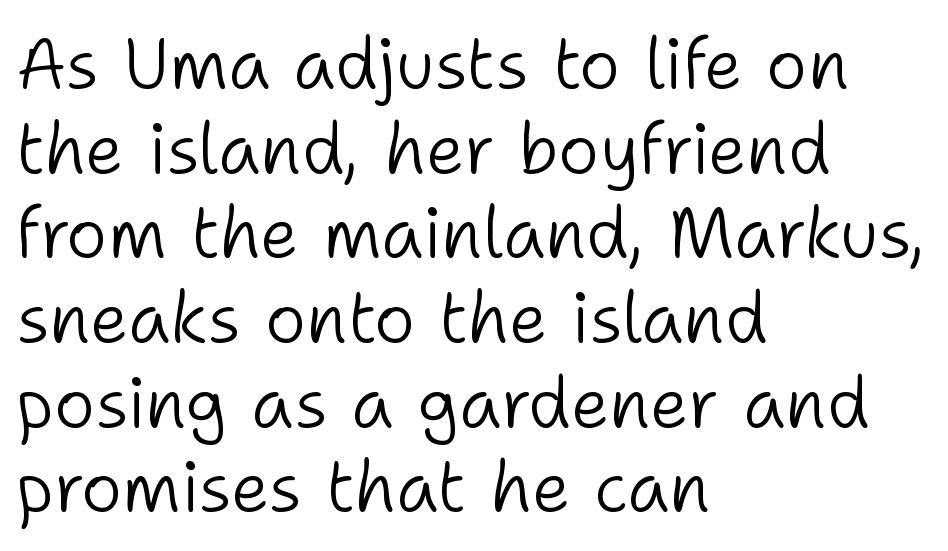
The image shows 70 px light sans-serif type, upright; set left-aligned, line spacing 1.21x, normal letter spacing, not underlined; low stroke contrast and a medium x-height.
